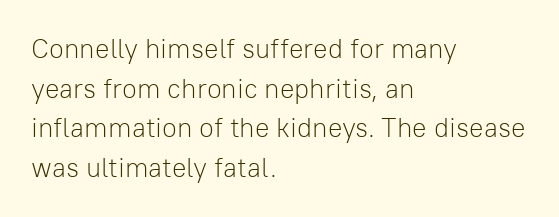
{"italic": "no", "bold": "no", "underline": "no", "align": "left", "line_spacing": "normal", "line_spacing_ratio": 1.47, "letter_spacing": "normal", "letter_spacing_em": 0.0, "glyph_px": 27}
